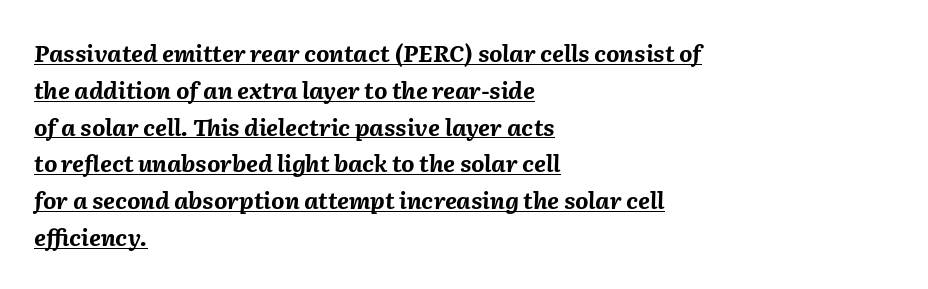
{"italic": "yes", "lean": "right", "slant_degrees": 2, "bold": "yes", "underline": "yes", "align": "left", "line_spacing": "normal", "line_spacing_ratio": 1.6, "letter_spacing": "normal", "letter_spacing_em": 0.0, "glyph_px": 23}
